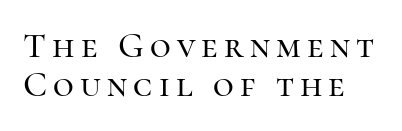
The image shows 36 px serif type, upright; set tight line spacing (1.09x), not underlined; high stroke contrast and a medium x-height.
